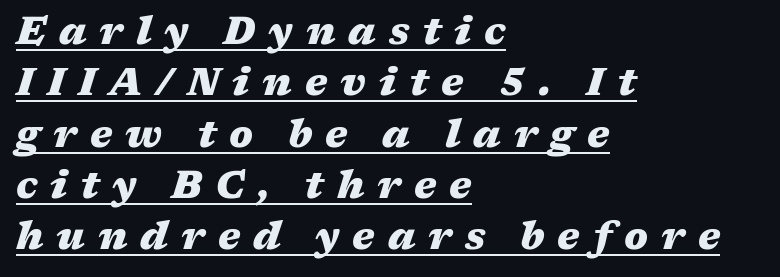
What decoration does the sample have? An underline. The typography opts for an oblique posture over an upright one. You'd pick this weight for a headline — it's a proper bold. These lines stack with their left ends in a neat column. Is there much room between lines? A standard amount, neither cramped nor airy.
